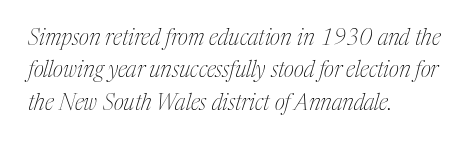
Vertically, the passage feels balanced, rows spaced as you'd expect. The font is comparable to plain body text, perhaps lighter. Teacher's note: observe the even left margin — that is flush-left alignment. Honestly, there is no underline to notice here at all. Caption: standard tracking, unaltered. Rendered with sloped, italic letterforms.
